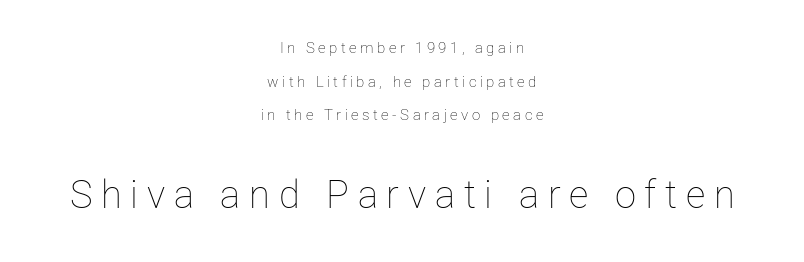
{"italic": "no", "bold": "no", "weight": "thin", "width": "normal", "stroke_contrast": "low", "x_height": "medium", "monospaced": "no", "underline": "no", "align": "center", "line_spacing": "loose", "line_spacing_ratio": 2.24, "letter_spacing": "wide", "letter_spacing_em": 0.23, "larger_block": "second", "size_ratio": 2.53, "glyph_px": 38}
